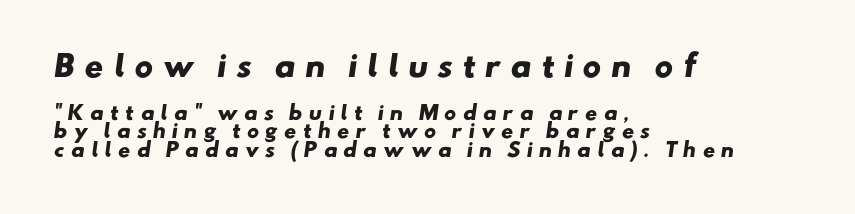
Q: Is the text bold? A: Yes.
Q: Is the typeface a serif or a sans-serif typeface? A: Sans-serif.
Q: Is the text underlined? A: No.
Q: How is the paragraph aligned? A: Left-aligned.
Q: Is the spacing between letters normal or unusually wide? A: Unusually wide.
Q: Is the spacing between lines tight, normal or loose? A: Tight.
Q: Which block of text is set in a larger size, the first (top) or the second (bottom)? A: The first (top) one.
Q: Width (condensed, normal, or wide)? A: Wide.
Q: Stroke contrast? A: Low.
Q: x-height? A: Small.
Q: Monospaced? A: No.
